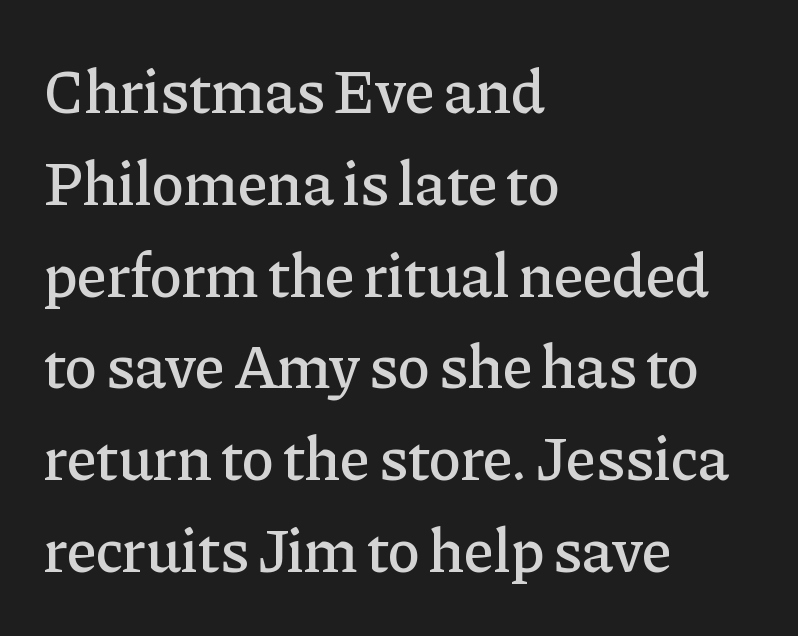
Q: Is the text italic (slanted)? A: No, it is upright.
Q: Is the typeface a serif or a sans-serif typeface? A: Serif.
Q: Is the text underlined? A: No.
Q: How is the paragraph aligned? A: Left-aligned.
Q: Is the spacing between letters normal or unusually wide? A: Normal.
Q: Is the spacing between lines tight, normal or loose? A: Normal.
Q: Width (condensed, normal, or wide)? A: Normal.
Q: Stroke contrast? A: Low.
Q: x-height? A: Medium.
Q: Monospaced? A: No.
